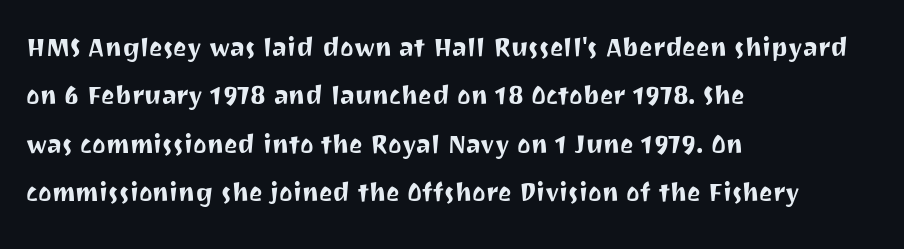
Q: Is the text italic (slanted)? A: No, it is upright.
Q: Is the typeface a serif or a sans-serif typeface? A: Sans-serif.
Q: Is the text underlined? A: No.
Q: How is the paragraph aligned? A: Left-aligned.
Q: Is the spacing between letters normal or unusually wide? A: Normal.
Q: Is the spacing between lines tight, normal or loose? A: Normal.
Q: Width (condensed, normal, or wide)? A: Normal.
Q: Stroke contrast? A: Medium.
Q: x-height? A: Medium.
Q: Monospaced? A: No.
